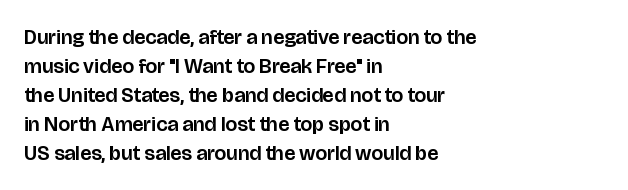
{"italic": "no", "underline": "no", "align": "left", "line_spacing": "normal", "line_spacing_ratio": 1.38, "letter_spacing": "normal", "letter_spacing_em": 0.0, "glyph_px": 21}
